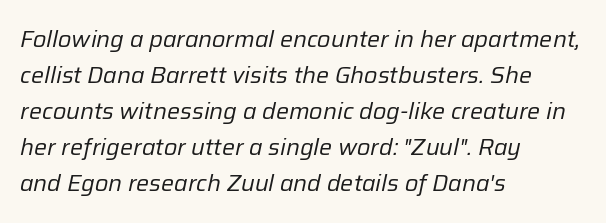
Q: Is the text bold? A: No.
Q: Is the text italic (slanted)? A: Yes, it leans right by about 12 degrees.
Q: Is the text underlined? A: No.
Q: How is the paragraph aligned? A: Left-aligned.
Q: Is the spacing between letters normal or unusually wide? A: Normal.
Q: Is the spacing between lines tight, normal or loose? A: Normal.
